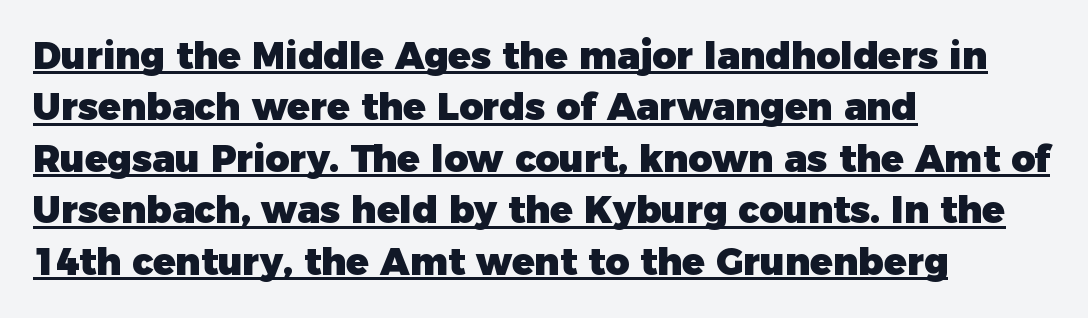
The image shows 37 px heavy sans-serif type, upright; set left-aligned, normal line spacing (1.39x), normal letter spacing, underlined; low stroke contrast and a medium x-height.
